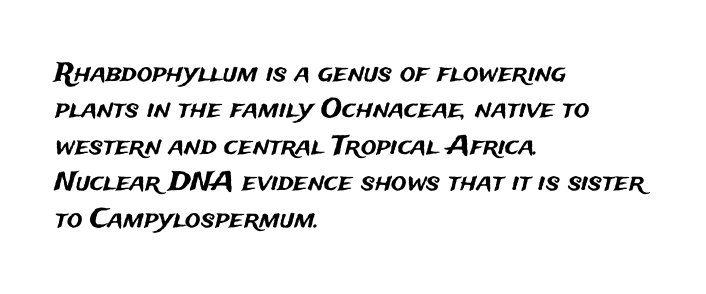
The image shows 26 px text type; set left-aligned, normal line spacing (1.4x), normal letter spacing, not underlined.
